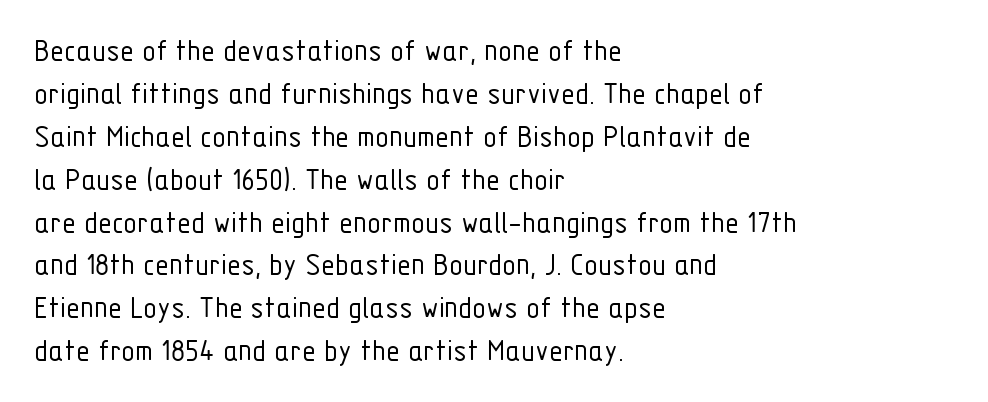
Typographically, this falls in the sans-serif category. Stroke thickness stays within the range of a standard reading face or lighter. Characters remain perfectly vertical along every line. One glance says typical: line gaps are just what's usual.
